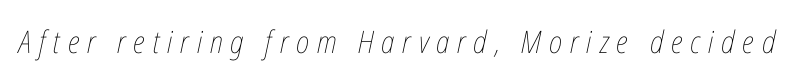
The image shows 31 px thin, condensed type, italic (leaning right); set unusually wide letter spacing (+0.25 em), not underlined; low stroke contrast and a medium x-height.
